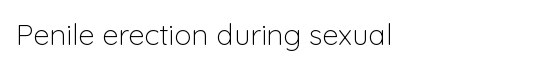
Q: Is the text bold? A: No.
Q: Is the text italic (slanted)? A: No, it is upright.
Q: Is the typeface a serif or a sans-serif typeface? A: Sans-serif.
Q: Is the text underlined? A: No.
Q: How is the paragraph aligned? A: Left-aligned.
Q: Is the spacing between letters normal or unusually wide? A: Normal.
Q: Width (condensed, normal, or wide)? A: Normal.
Q: Stroke contrast? A: Low.
Q: x-height? A: Medium.
Q: Monospaced? A: No.
